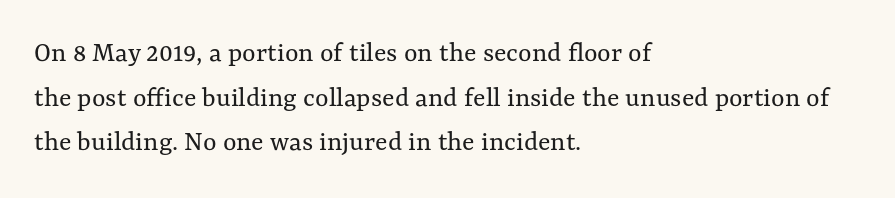
The image shows 29 px regular-weight type, upright; set left-aligned, normal line spacing (1.54x), normal letter spacing, not underlined; medium stroke contrast and a medium x-height.
